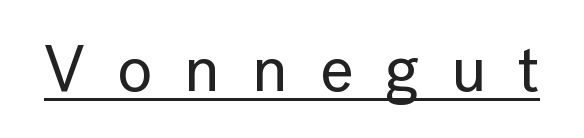
{"serif": "no", "italic": "no", "width": "normal", "stroke_contrast": "low", "x_height": "medium", "monospaced": "no", "underline": "yes", "letter_spacing": "wide", "letter_spacing_em": 0.49, "glyph_px": 65}
